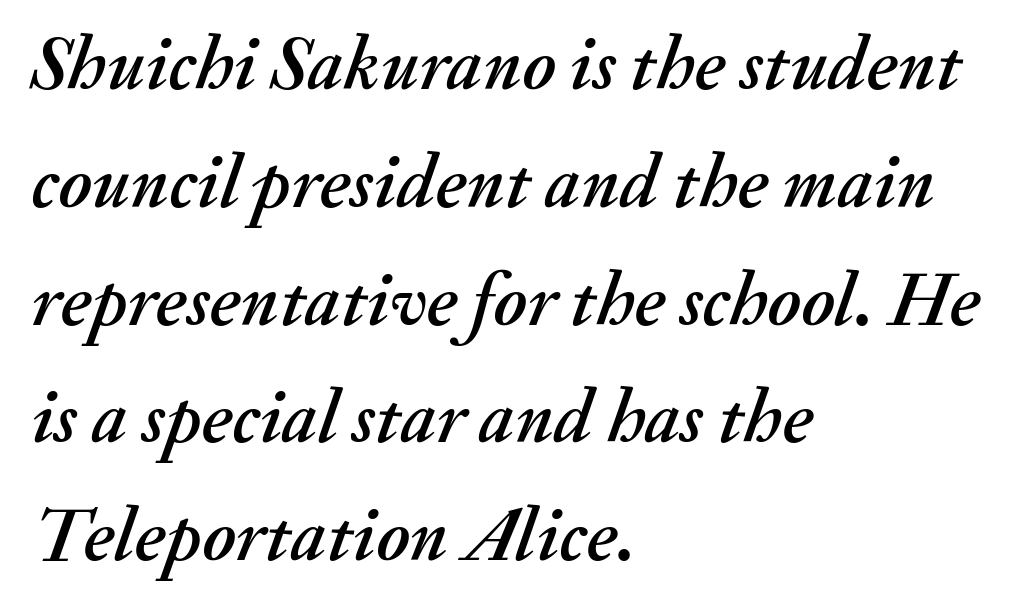
Q: Is the text italic (slanted)? A: Yes, it leans right by about 20 degrees.
Q: Is the text underlined? A: No.
Q: How is the paragraph aligned? A: Left-aligned.
Q: Is the spacing between letters normal or unusually wide? A: Normal.
Q: Is the spacing between lines tight, normal or loose? A: Normal.
Q: Width (condensed, normal, or wide)? A: Normal.
Q: Stroke contrast? A: Medium.
Q: x-height? A: Small.
Q: Monospaced? A: No.
